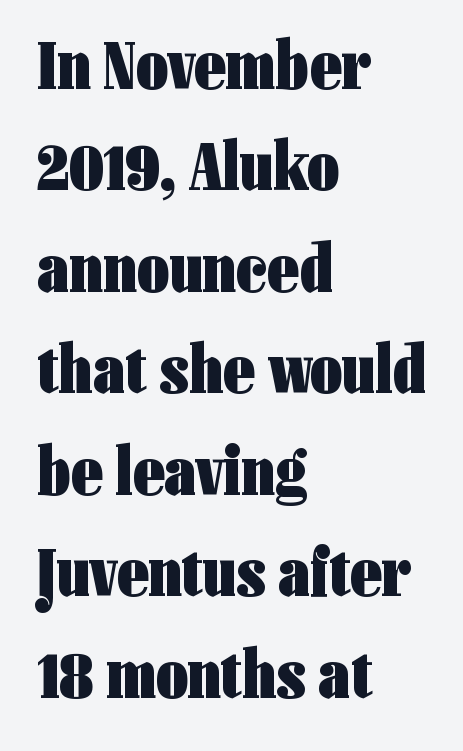
Q: Is the text bold? A: Yes.
Q: Is the text italic (slanted)? A: No, it is upright.
Q: Is the typeface a serif or a sans-serif typeface? A: Sans-serif.
Q: Is the text underlined? A: No.
Q: How is the paragraph aligned? A: Left-aligned.
Q: Is the spacing between letters normal or unusually wide? A: Normal.
Q: Is the spacing between lines tight, normal or loose? A: Normal.
Q: Width (condensed, normal, or wide)? A: Condensed.
Q: Stroke contrast? A: Low.
Q: x-height? A: Medium.
Q: Monospaced? A: No.
